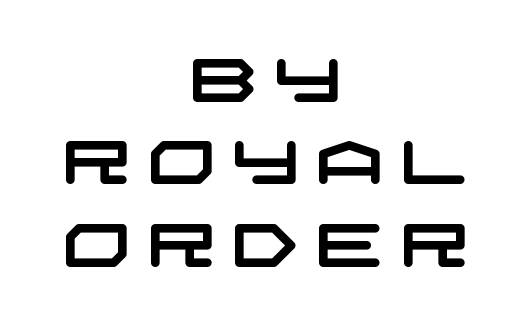
Reading down the column, the eye jumps a familiar distance to each next line. This rendering uses center alignment, leaving both contours irregular but symmetric. The tracking reads as deliberately expanded to a designer's eye. This rendering features lettering with no underline.
